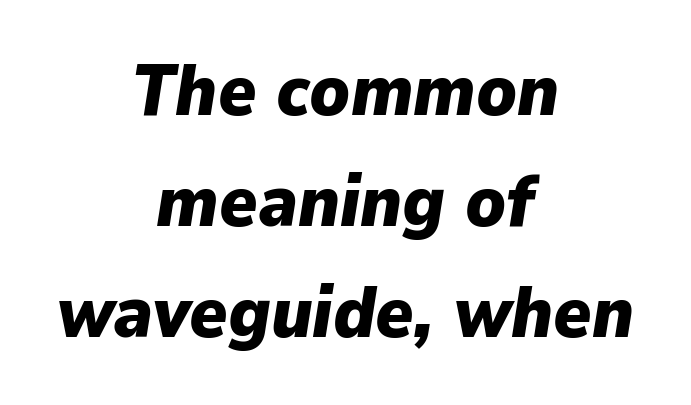
{"italic": "yes", "lean": "right", "slant_degrees": 9, "bold": "yes", "weight": "heavy", "width": "normal", "stroke_contrast": "low", "x_height": "medium", "monospaced": "no", "underline": "no", "align": "center", "line_spacing": "normal", "line_spacing_ratio": 1.54, "letter_spacing": "normal", "letter_spacing_em": 0.0, "glyph_px": 72}
